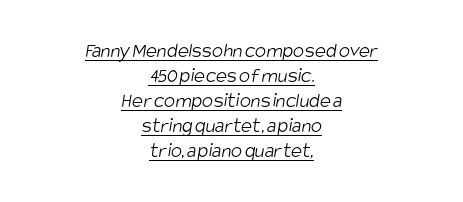
The image shows 21 px text type; set centered, line spacing 1.19x, normal letter spacing, underlined.
